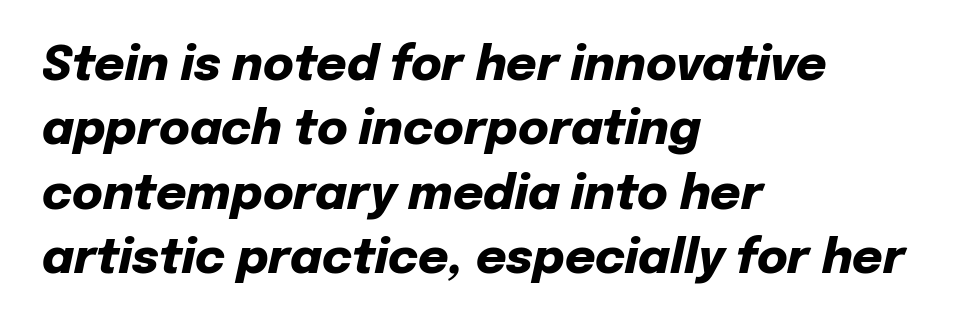
{"italic": "yes", "lean": "right", "slant_degrees": 12, "bold": "yes", "weight": "heavy", "width": "normal", "stroke_contrast": "low", "x_height": "medium", "monospaced": "no", "underline": "no", "align": "left", "line_spacing": "normal", "line_spacing_ratio": 1.37, "letter_spacing": "normal", "letter_spacing_em": 0.0, "glyph_px": 47}
